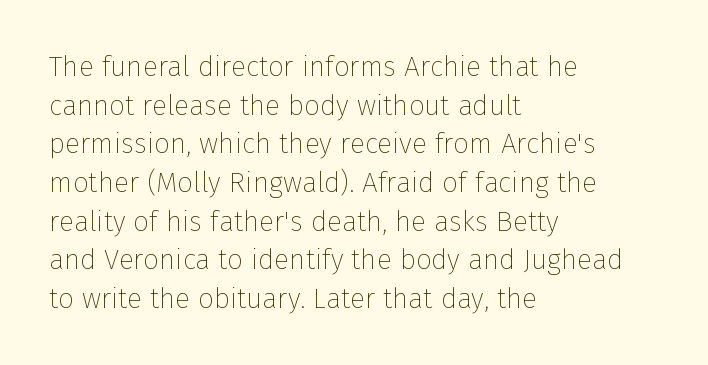
{"serif": "no", "italic": "no", "bold": "no", "weight": "thin", "width": "normal", "stroke_contrast": "low", "x_height": "medium", "monospaced": "no", "underline": "no", "align": "left", "line_spacing": "normal", "line_spacing_ratio": 1.38, "letter_spacing": "normal", "letter_spacing_em": 0.0, "glyph_px": 28}
